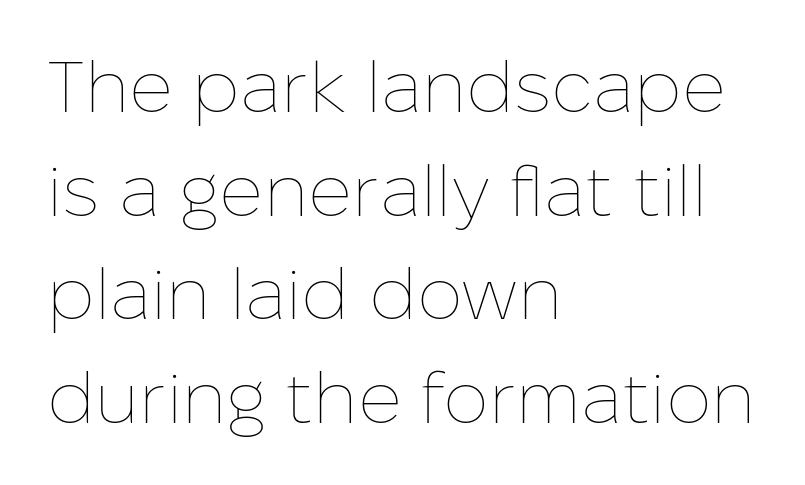
{"italic": "no", "bold": "no", "weight": "thin", "width": "normal", "stroke_contrast": "low", "x_height": "medium", "monospaced": "no", "underline": "no", "align": "left", "line_spacing": "normal", "line_spacing_ratio": 1.44, "letter_spacing": "normal", "letter_spacing_em": 0.0, "glyph_px": 72}
